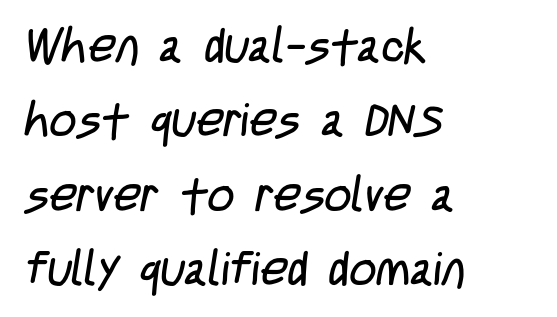
This sample keeps an unexceptional amount of space between lines. The passage shown is not bold in any degree. Do the characters align in a grid? No, the font is proportional. Plain, unruled lines of type. This rendering employs a face without finishing strokes, i.e., a sans-serif. All the whitespace from short lines collects on the right.
